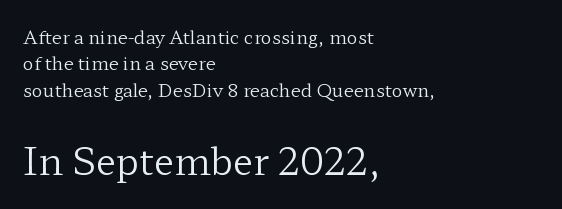
Honestly, there is no underline to notice here at all. Visually, the bottom section dominates because its glyphs are scaled up. These glyphs show unthickened strokes, regular width or finer. The rendering uses natural spacing where letterforms have individual widths.
